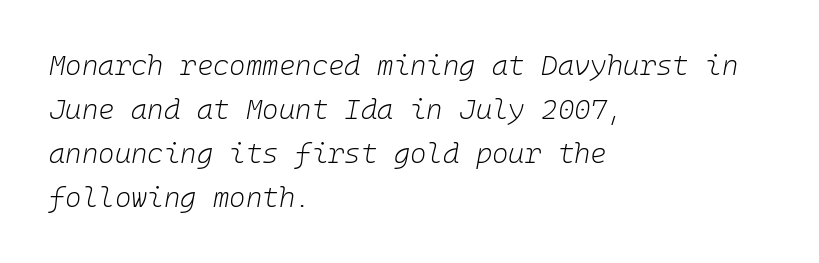
How are the letters spaced? Ordinarily, with no added tracking. Quick note: interline space is typical. Caption: multi-line text, flush left, ragged right. Letters have the restrained weight of plain body copy at most. Underlining? Definitely not there. Emphasis-style slanted type is in use.
